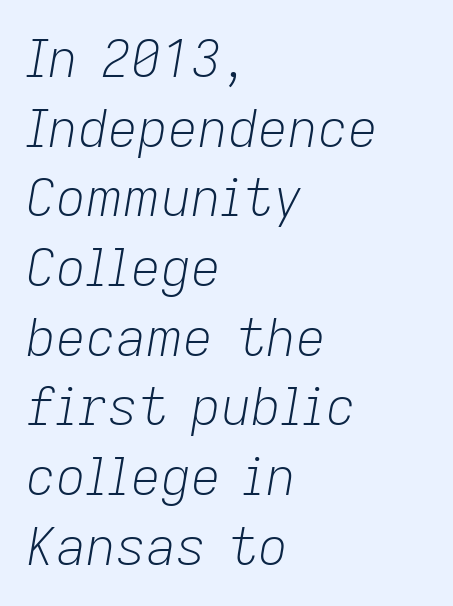
No extra tracking has been applied to these lines. No letter is thick-stroked: the sample isn't bold. Caption: multi-line text, flush left, ragged right. Regular leading. Tall strokes in this sample are angled rather than plumb.
